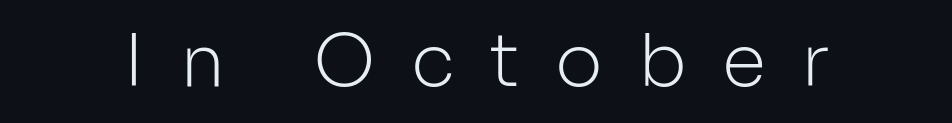
Q: Is the text bold? A: No.
Q: Is the text italic (slanted)? A: No, it is upright.
Q: Is the typeface a serif or a sans-serif typeface? A: Sans-serif.
Q: Is the text underlined? A: No.
Q: Is the spacing between letters normal or unusually wide? A: Unusually wide.
Q: Width (condensed, normal, or wide)? A: Normal.
Q: Stroke contrast? A: Low.
Q: x-height? A: Medium.
Q: Monospaced? A: No.
